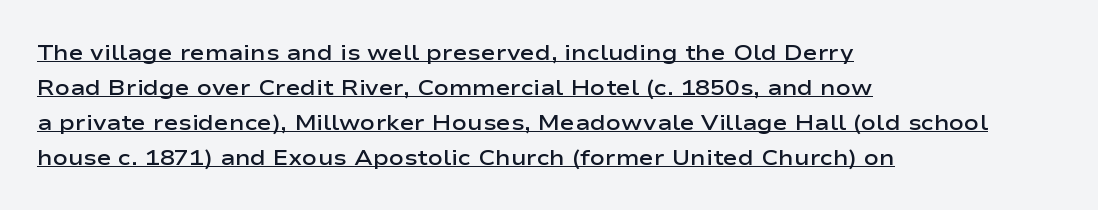
The image shows 22 px text type, upright; set left-aligned, normal line spacing (1.59x), normal letter spacing, underlined.
